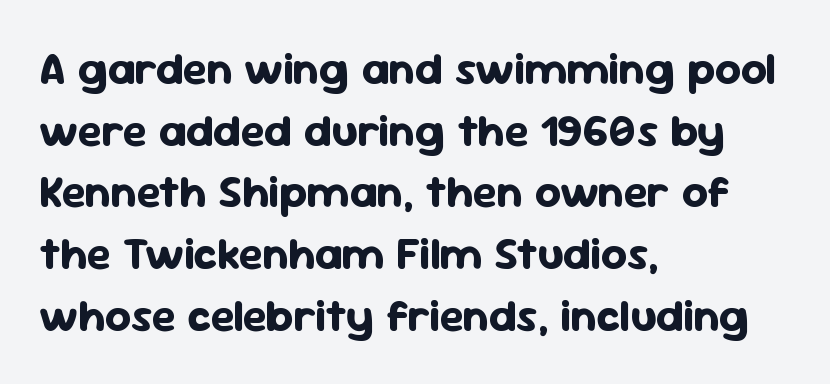
Q: Is the text bold? A: Yes.
Q: Is the text italic (slanted)? A: No, it is upright.
Q: Is the typeface a serif or a sans-serif typeface? A: Sans-serif.
Q: Is the text underlined? A: No.
Q: How is the paragraph aligned? A: Left-aligned.
Q: Is the spacing between letters normal or unusually wide? A: Normal.
Q: Is the spacing between lines tight, normal or loose? A: Normal.
Q: Width (condensed, normal, or wide)? A: Normal.
Q: Stroke contrast? A: Low.
Q: x-height? A: Medium.
Q: Monospaced? A: No.
